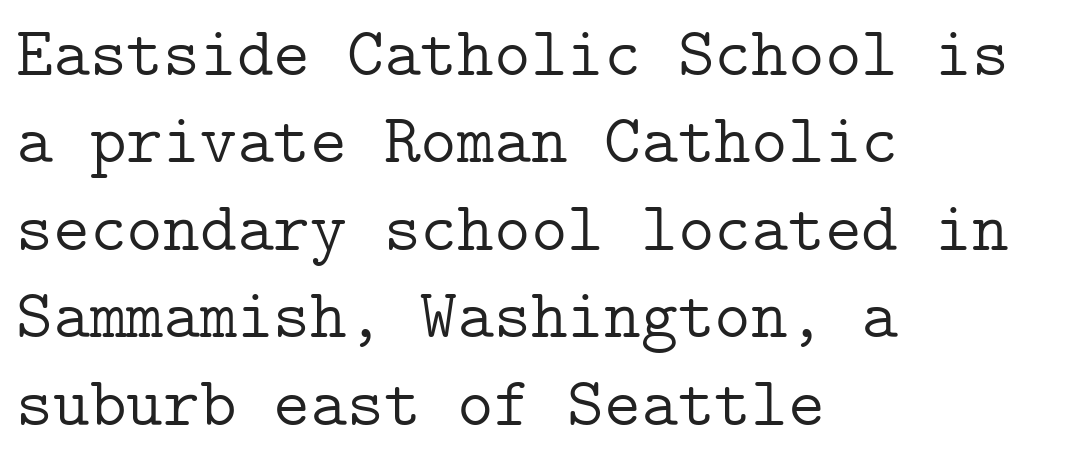
Line starts are locked; line ends wander. Yep, those are serifs on the letters. Each new line begins a customary step beneath the previous one. Quick note: not italic, upright. This sample uses plain, unmodified letter spacing. Weight class: somewhere from thin through regular.
